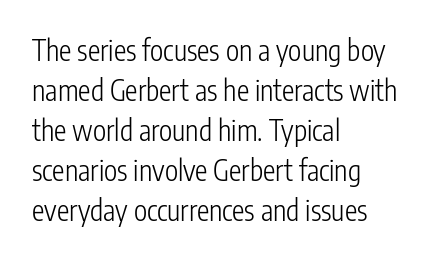
Q: Is the text bold? A: No.
Q: Is the text italic (slanted)? A: No, it is upright.
Q: Is the typeface a serif or a sans-serif typeface? A: Sans-serif.
Q: Is the text underlined? A: No.
Q: How is the paragraph aligned? A: Left-aligned.
Q: Is the spacing between letters normal or unusually wide? A: Normal.
Q: Is the spacing between lines tight, normal or loose? A: Normal.
Q: Width (condensed, normal, or wide)? A: Condensed.
Q: Stroke contrast? A: Low.
Q: x-height? A: Medium.
Q: Monospaced? A: No.
